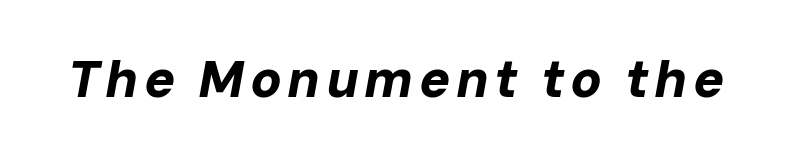
Every letter is thick-stroked: bold, no question. Do the characters align in a grid? No, the font is proportional. Yep, that's italic — everything's leaning. The passage shown is not underscored anywhere.
